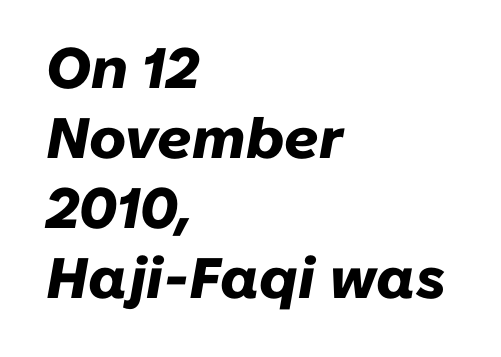
Q: Is the text bold? A: Yes.
Q: Is the text italic (slanted)? A: Yes, it leans right by about 10 degrees.
Q: Is the text underlined? A: No.
Q: How is the paragraph aligned? A: Left-aligned.
Q: Is the spacing between letters normal or unusually wide? A: Normal.
Q: Width (condensed, normal, or wide)? A: Normal.
Q: Stroke contrast? A: Low.
Q: x-height? A: Medium.
Q: Monospaced? A: No.
